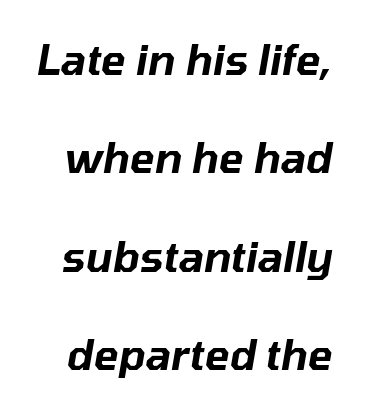
{"italic": "yes", "lean": "right", "slant_degrees": 10, "width": "normal", "stroke_contrast": "low", "x_height": "medium", "monospaced": "no", "underline": "no", "line_spacing": "loose", "line_spacing_ratio": 2.4, "letter_spacing": "normal", "letter_spacing_em": 0.0, "glyph_px": 41}
